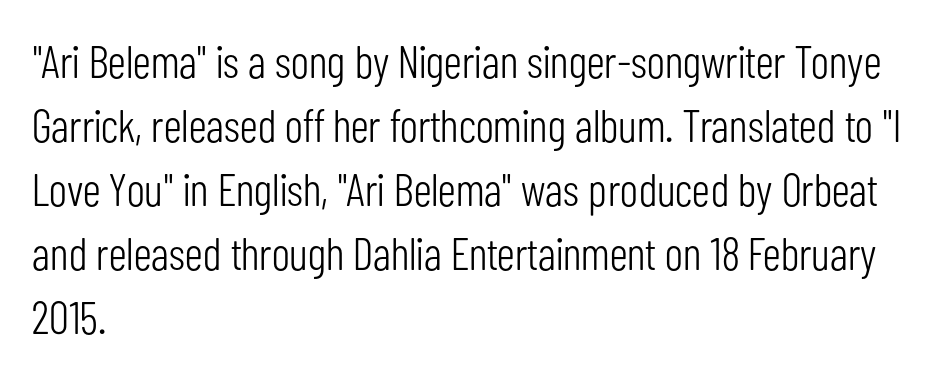
The image shows 46 px light, condensed sans-serif type, upright; set left-aligned, normal line spacing (1.39x), normal letter spacing, not underlined; low stroke contrast and a medium x-height.
